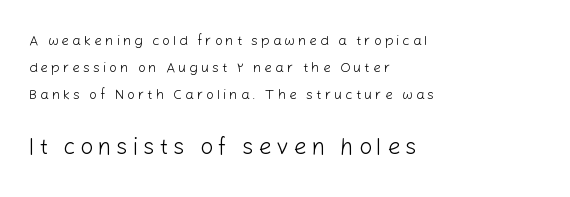
{"italic": "no", "bold": "no", "underline": "no", "align": "left", "line_spacing": "loose", "line_spacing_ratio": 1.94, "letter_spacing": "wide", "letter_spacing_em": 0.21, "larger_block": "second", "size_ratio": 1.64, "glyph_px": 23}
